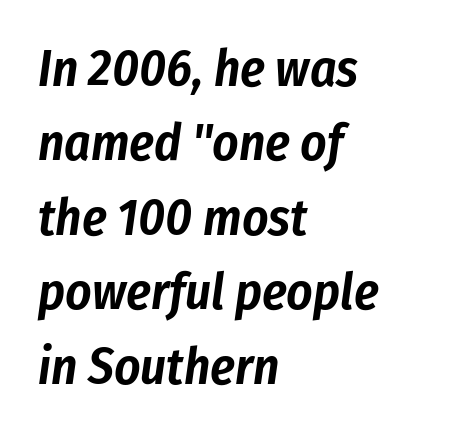
{"italic": "yes", "lean": "right", "slant_degrees": 8, "width": "condensed", "stroke_contrast": "low", "x_height": "medium", "monospaced": "no", "underline": "no", "align": "left", "line_spacing": "normal", "line_spacing_ratio": 1.46, "letter_spacing": "normal", "letter_spacing_em": 0.0, "glyph_px": 51}
